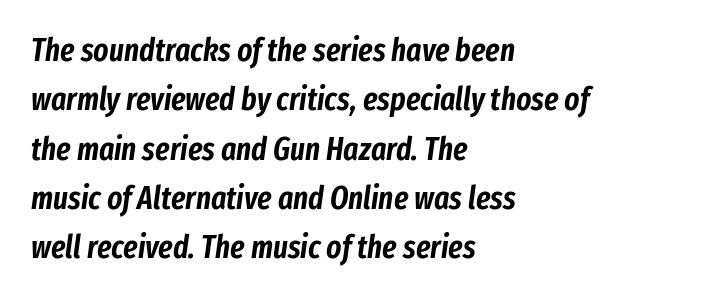
{"italic": "yes", "lean": "right", "slant_degrees": 8, "width": "condensed", "stroke_contrast": "low", "x_height": "medium", "monospaced": "no", "underline": "no", "align": "left", "line_spacing": "normal", "line_spacing_ratio": 1.54, "letter_spacing": "normal", "letter_spacing_em": 0.0, "glyph_px": 32}
